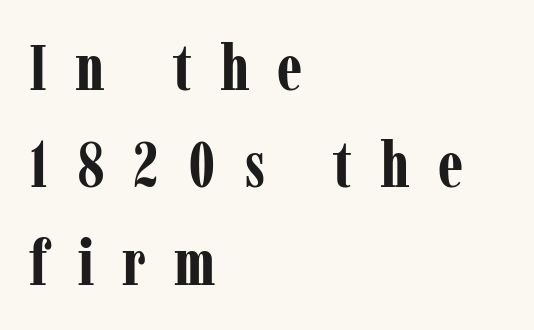
{"serif": "yes", "italic": "no", "bold": "yes", "weight": "bold", "width": "condensed", "stroke_contrast": "low", "x_height": "medium", "monospaced": "no", "underline": "no", "align": "left", "line_spacing": "normal", "line_spacing_ratio": 1.52, "letter_spacing": "wide", "letter_spacing_em": 0.44, "glyph_px": 64}
